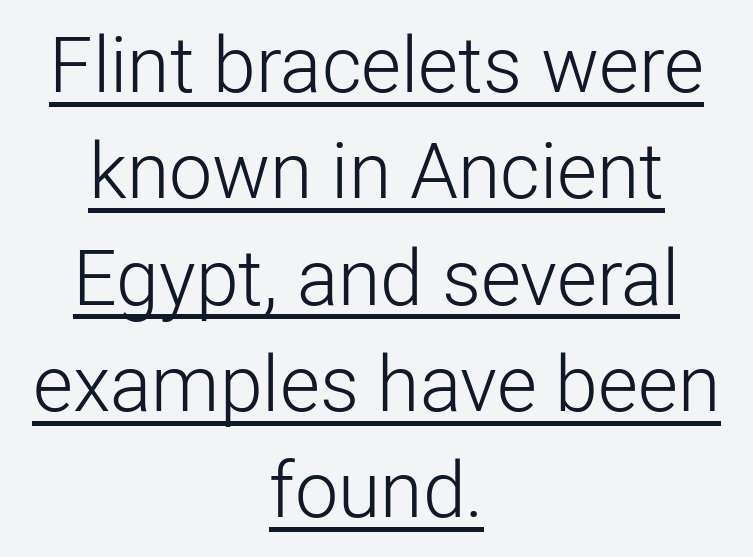
{"serif": "no", "italic": "no", "bold": "no", "weight": "light", "width": "normal", "stroke_contrast": "low", "x_height": "medium", "monospaced": "no", "underline": "yes", "align": "center", "line_spacing": "normal", "line_spacing_ratio": 1.38, "letter_spacing": "normal", "letter_spacing_em": 0.0, "glyph_px": 77}
